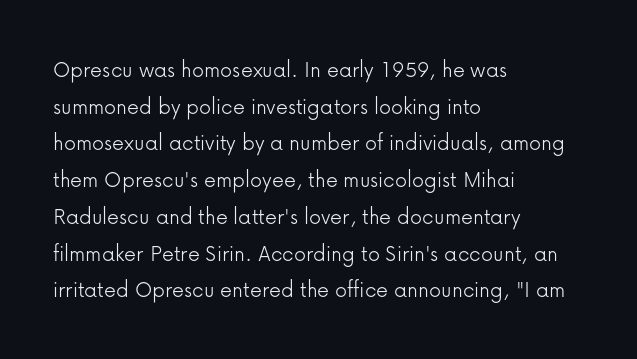
The image shows 24 px text type, upright; set left-aligned, normal line spacing (1.53x), normal letter spacing, not underlined.
